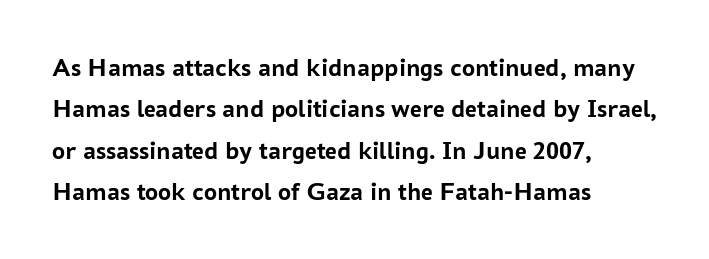
Descenders are the only things crossing below the line. Honestly, the row spacing looks completely unremarkable. The font is running at its bold setting. Inter-character spacing is left at the font's built-in metrics. Vertical strokes here are truly vertical.
